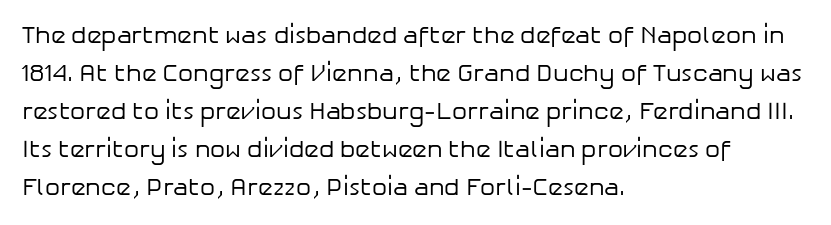
The image shows 24 px text type, upright; set left-aligned, normal line spacing (1.58x), normal letter spacing, not underlined.
